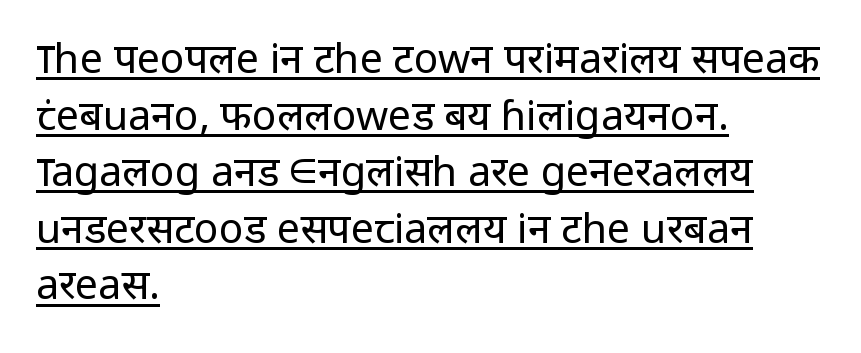
The image shows 41 px regular-weight sans-serif type, upright; set left-aligned, normal line spacing (1.38x), normal letter spacing, underlined; low stroke contrast and a medium x-height.
